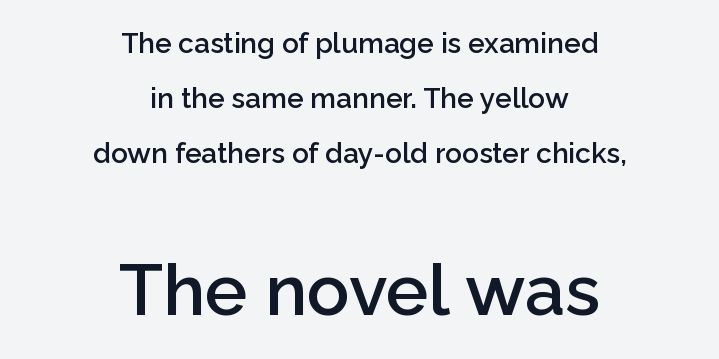
Underlining? Definitely not there. Between these two stacked blocks, the lower one wins on size. Semibold letterforms, between regular and bold. The passage is arranged like a title page — every line centered. If you drew a line through each stem, it would be perfectly vertical. The rendering uses natural spacing where letterforms have individual widths.
